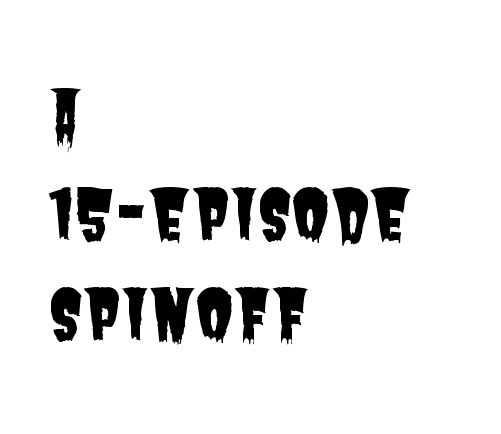
The image shows 69 px condensed sans-serif type; set left-aligned, normal line spacing (1.46x), normal letter spacing, not underlined; low stroke contrast and a large x-height.
